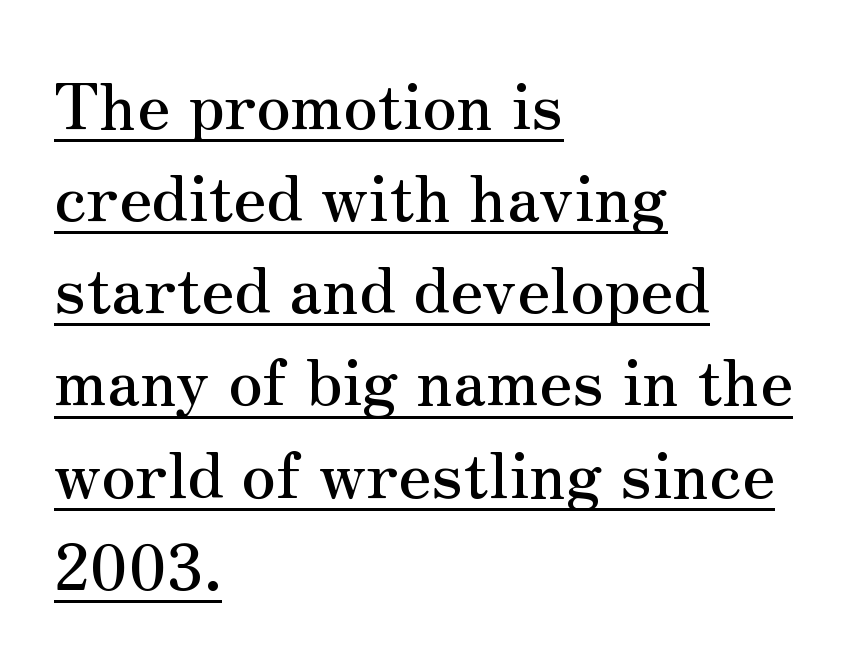
The image shows 64 px serif type, upright; set left-aligned, normal line spacing (1.44x), normal letter spacing, underlined; medium stroke contrast and a small x-height.
